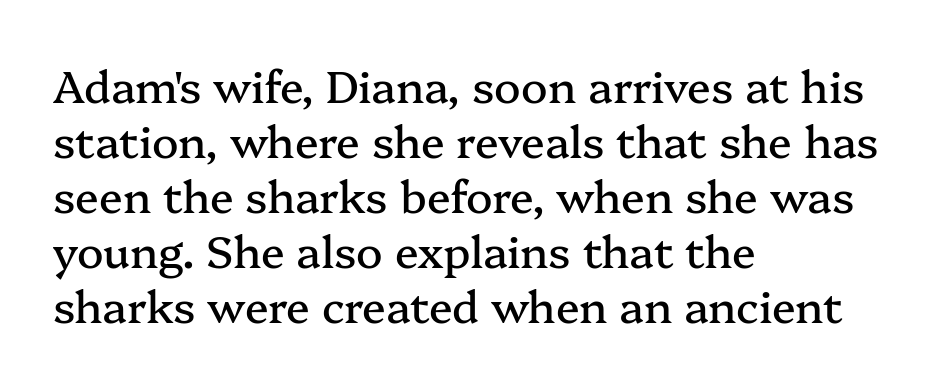
The image shows 44 px serif type, upright; set left-aligned, normal line spacing (1.25x), normal letter spacing, not underlined; medium stroke contrast and a medium x-height.
